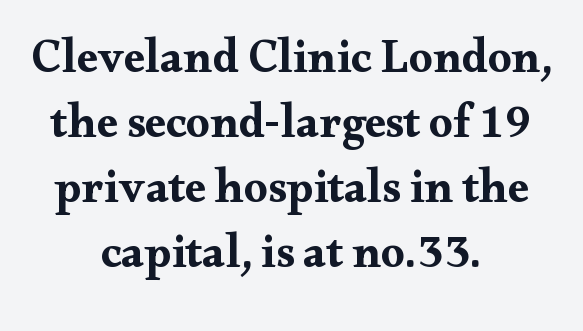
{"serif": "yes", "italic": "no", "width": "wide", "stroke_contrast": "medium", "x_height": "small", "monospaced": "no", "underline": "no", "align": "center", "line_spacing": "normal", "line_spacing_ratio": 1.38, "letter_spacing": "normal", "letter_spacing_em": 0.0, "glyph_px": 47}
